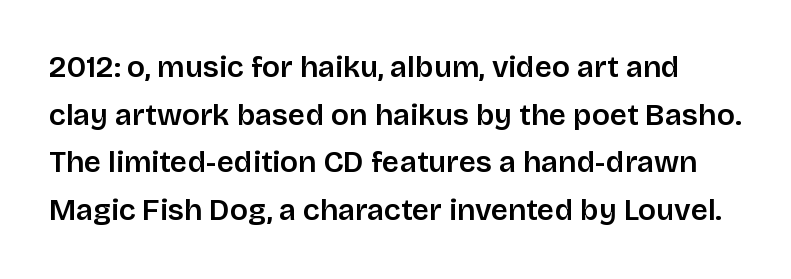
The image shows 30 px sans-serif type, upright; set normal line spacing (1.59x), normal letter spacing, not underlined; low stroke contrast and a large x-height.
